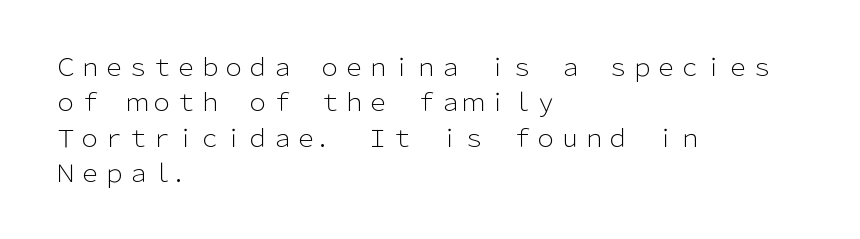
Q: Is the text bold? A: No.
Q: Is the text italic (slanted)? A: No, it is upright.
Q: Is the text underlined? A: No.
Q: How is the paragraph aligned? A: Left-aligned.
Q: Is the spacing between letters normal or unusually wide? A: Normal.
Q: Is the spacing between lines tight, normal or loose? A: Normal.
